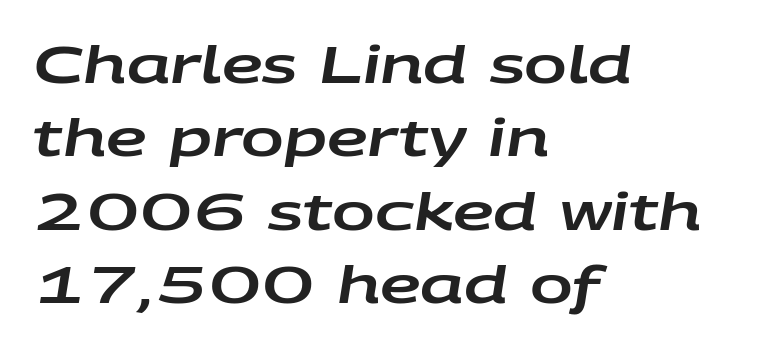
Q: Is the text italic (slanted)? A: Yes, it leans right by about 9 degrees.
Q: Is the text underlined? A: No.
Q: How is the paragraph aligned? A: Left-aligned.
Q: Is the spacing between letters normal or unusually wide? A: Normal.
Q: Is the spacing between lines tight, normal or loose? A: Normal.
Q: Width (condensed, normal, or wide)? A: Wide.
Q: Stroke contrast? A: Low.
Q: x-height? A: Large.
Q: Monospaced? A: No.
